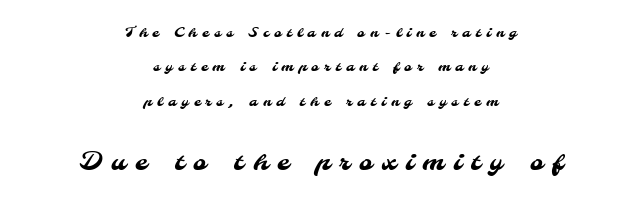
{"underline": "no", "align": "center", "line_spacing": "loose", "line_spacing_ratio": 2.46, "letter_spacing": "wide", "letter_spacing_em": 0.37, "larger_block": "second", "size_ratio": 1.79, "glyph_px": 25}
